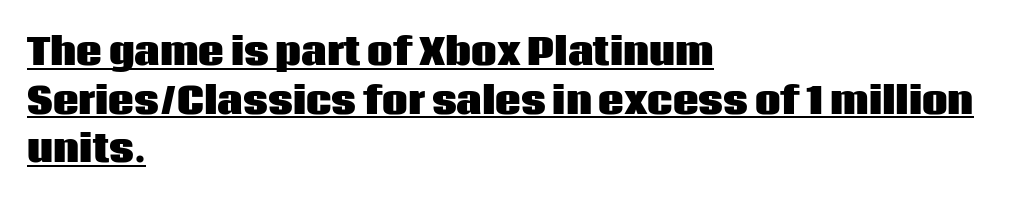
Font category for this specimen: sans-serif. Ordinary non-slanted type is in use. Reading down the column, the eye jumps a familiar distance to each next line. The text block is weighted toward the left margin, trailing off unevenly rightward. Default kerning and tracking; the words read as compact shapes. The specimen includes a rule beneath the text block's lines.
